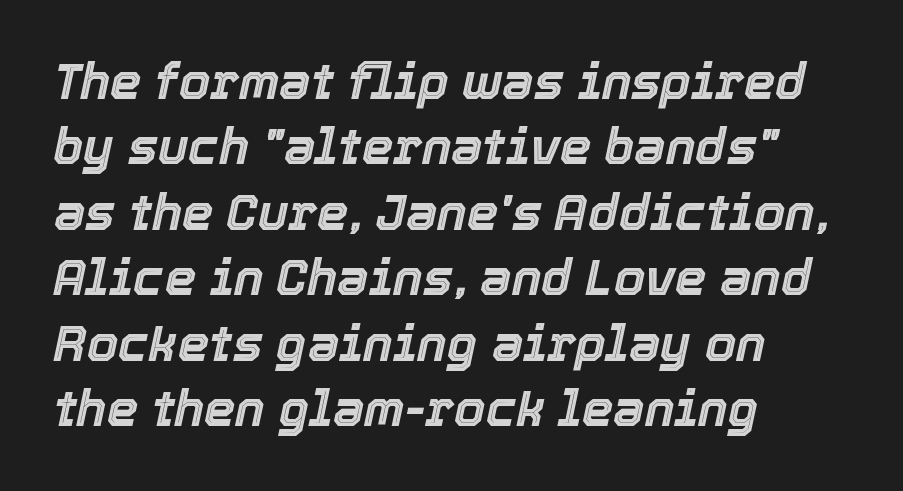
The image shows 50 px text type, italic (leaning right); set left-aligned, normal line spacing (1.31x), normal letter spacing, not underlined; a medium x-height.
